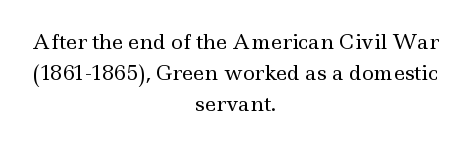
The image shows 20 px text type, upright; set centered, normal line spacing (1.55x), normal letter spacing, not underlined.
